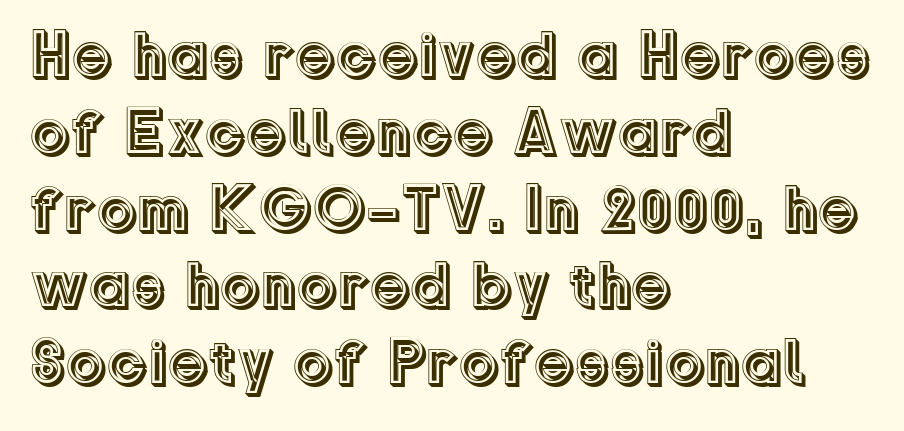
{"italic": "no", "width": "normal", "x_height": "medium", "monospaced": "no", "underline": "no", "align": "left", "line_spacing_ratio": 1.2, "letter_spacing": "normal", "letter_spacing_em": 0.0, "glyph_px": 64}
